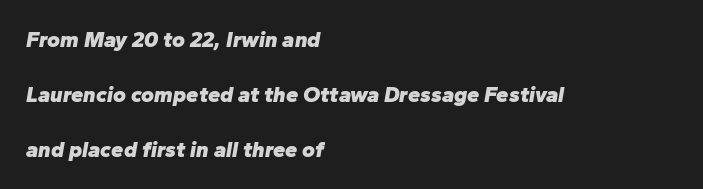
{"italic": "yes", "lean": "right", "slant_degrees": 10, "bold": "yes", "underline": "no", "align": "left", "line_spacing": "loose", "line_spacing_ratio": 2.5, "letter_spacing": "normal", "letter_spacing_em": 0.0, "glyph_px": 22}
